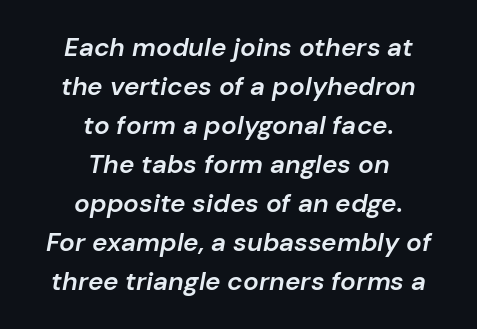
The image shows 26 px text type, italic (leaning right); set centered, normal line spacing (1.5x), normal letter spacing, not underlined.
